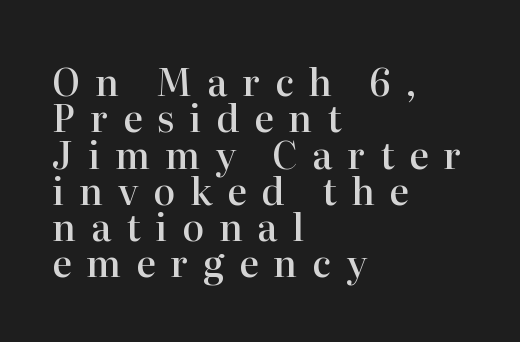
Honestly, the rows look squashed on top of each other. The passage shown is typeset with a serif family. Layout note: lines flush left. The passage shown has open, widely tracked lettering throughout. The face used here is proportionally spaced, like ordinary book or web type.
